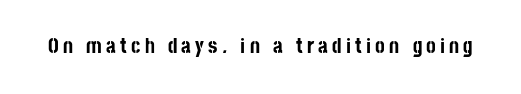
The image shows 21 px bold type, upright; set unusually wide letter spacing (+0.2 em), not underlined.
